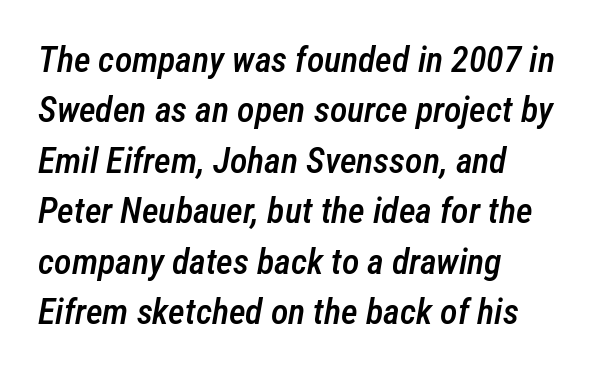
{"italic": "yes", "lean": "right", "slant_degrees": 12, "bold": "semi", "weight": "semibold", "width": "condensed", "stroke_contrast": "low", "x_height": "medium", "monospaced": "no", "underline": "no", "align": "left", "line_spacing": "normal", "line_spacing_ratio": 1.4, "letter_spacing": "normal", "letter_spacing_em": 0.0, "glyph_px": 36}
